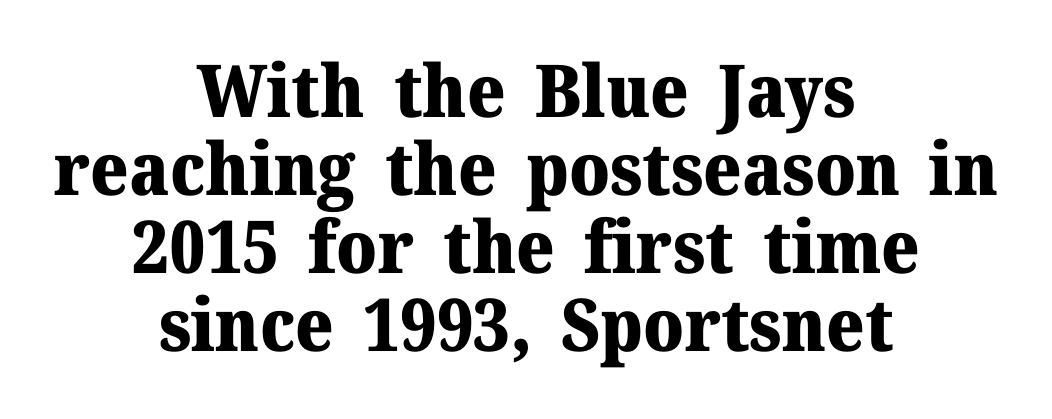
{"serif": "yes", "italic": "no", "bold": "yes", "weight": "heavy", "width": "normal", "stroke_contrast": "medium", "x_height": "medium", "monospaced": "no", "underline": "no", "align": "center", "line_spacing": "tight", "line_spacing_ratio": 1.07, "letter_spacing": "normal", "letter_spacing_em": 0.0, "glyph_px": 73}
